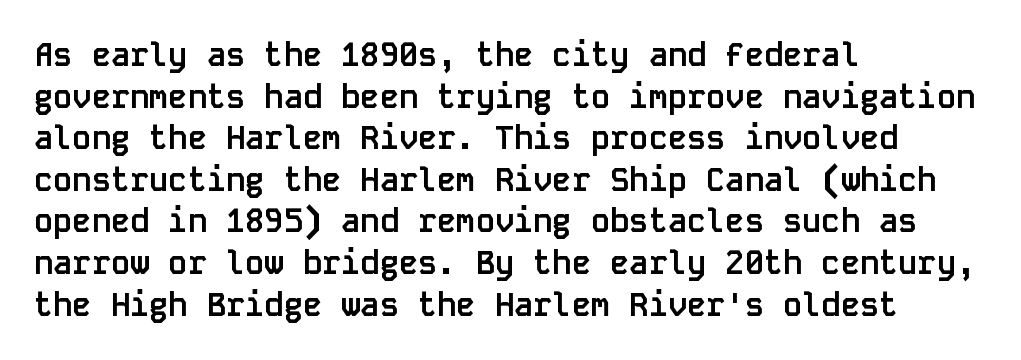
Q: Is the text bold? A: Yes.
Q: Is the text italic (slanted)? A: No, it is upright.
Q: Is the typeface a serif or a sans-serif typeface? A: Sans-serif.
Q: Is the text underlined? A: No.
Q: How is the paragraph aligned? A: Left-aligned.
Q: Is the spacing between letters normal or unusually wide? A: Normal.
Q: Is the spacing between lines tight, normal or loose? A: Normal.
Q: Width (condensed, normal, or wide)? A: Normal.
Q: Stroke contrast? A: Low.
Q: x-height? A: Large.
Q: Monospaced? A: Yes.
